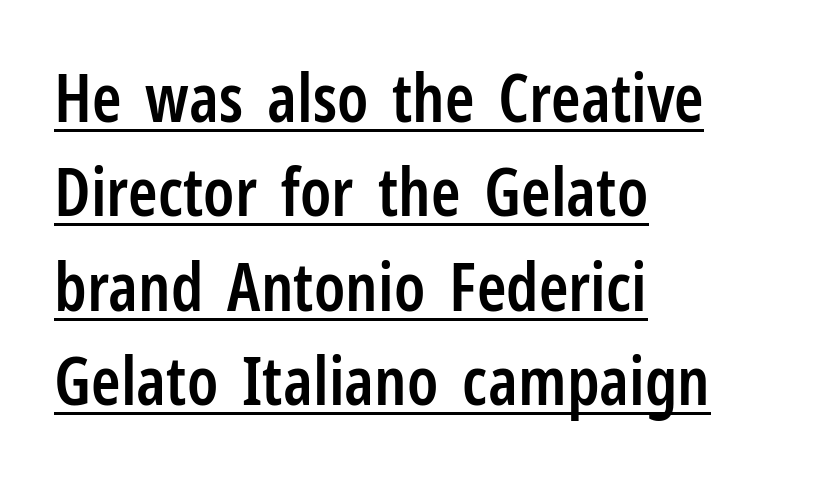
The characters display no serif detailing; their extremities are plain. This sample uses plain, unmodified letter spacing. This sample keeps an unexceptional amount of space between lines. Honestly, the underline is the first thing you notice here. Nope, not italic — everything's standing straight. This sample is left-justified, so line endings fall wherever the words run out.
